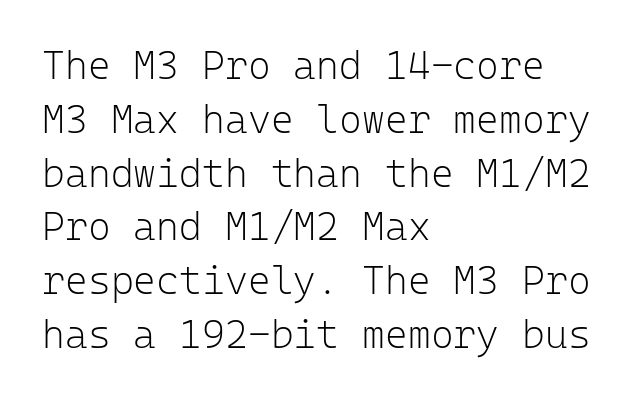
The image shows 39 px light sans-serif type, upright, monospaced; set left-aligned, normal line spacing (1.38x), normal letter spacing, not underlined; low stroke contrast and a medium x-height.
